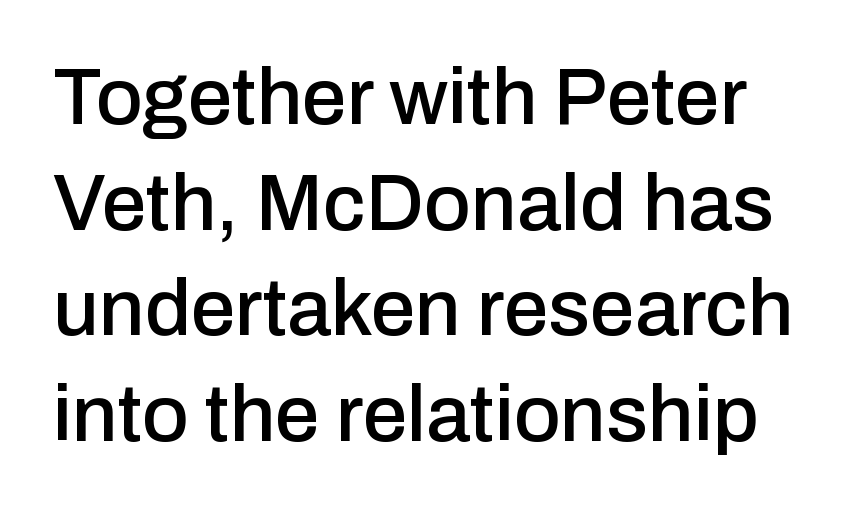
The lettering holds an erect, upright posture throughout. Looks like regular typesetting: each glyph gets only the width it needs. The rendering keeps characters at their native spacing. A typesetter would label this face a sans. The passage shown is not underscored anywhere. The line-height multiplier appears to be the usual default.
